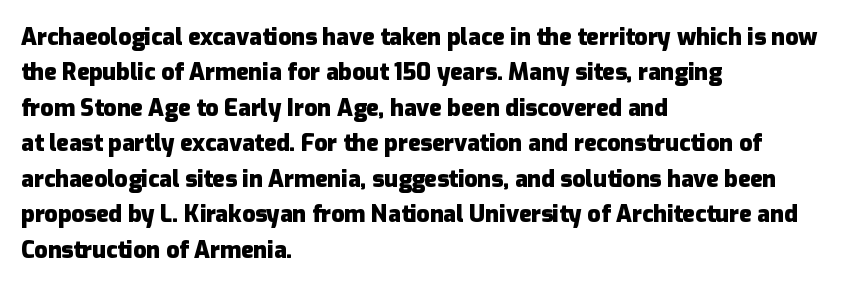
{"italic": "no", "bold": "yes", "underline": "no", "align": "left", "line_spacing": "normal", "line_spacing_ratio": 1.54, "letter_spacing": "normal", "letter_spacing_em": 0.0, "glyph_px": 23}
